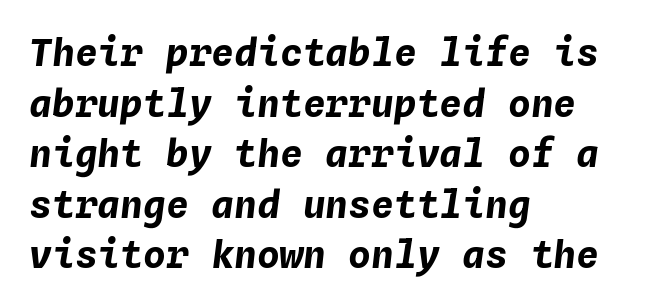
Compared with typical body copy, the letter spacing here is the same. An italicized treatment has been applied to the whole sample. This rendering uses left alignment, leaving the right contour irregular. Here the designer chose a console-style face with uniform glyph widths. Regular leading. The strip under each line holds only bare page.
